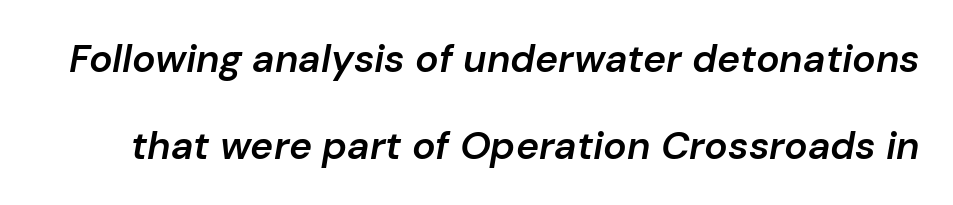
The image shows 39 px semibold type, italic (leaning right); set loose line spacing (2.23x), normal letter spacing, not underlined; low stroke contrast and a medium x-height.
